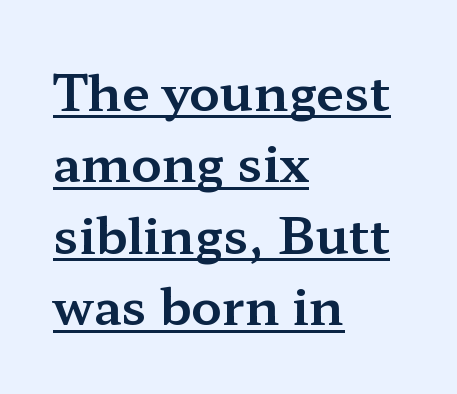
The vertical gap from one line to the next is medium. Reading down the block, your eye returns to a fixed left position each line. This sample carries an underscore along the baseline area. The lettering stays uniformly vertical, giving the passage a roman look. The rendering uses natural spacing where letterforms have individual widths.
